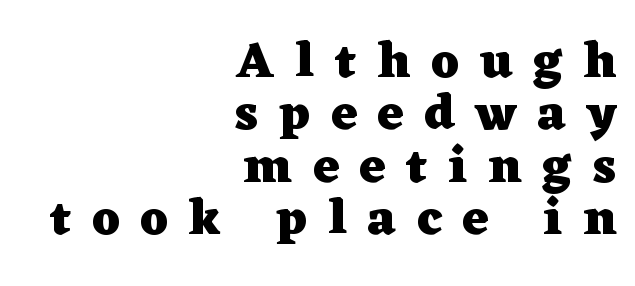
{"serif": "yes", "italic": "no", "bold": "yes", "weight": "heavy", "width": "wide", "stroke_contrast": "low", "x_height": "medium", "monospaced": "no", "underline": "no", "align": "right", "line_spacing": "tight", "line_spacing_ratio": 1.05, "letter_spacing": "wide", "letter_spacing_em": 0.42, "glyph_px": 50}
